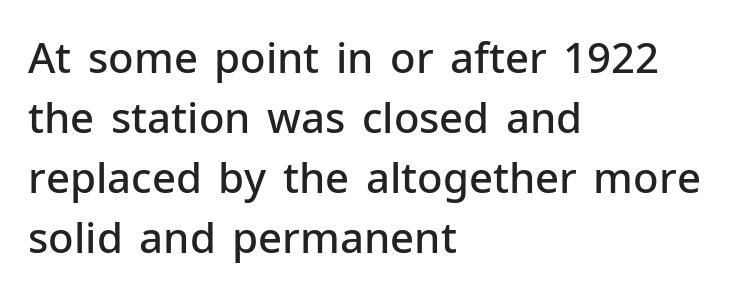
The image shows 42 px semibold sans-serif type, upright; set left-aligned, normal line spacing (1.43x), normal letter spacing, not underlined; low stroke contrast and a medium x-height.
